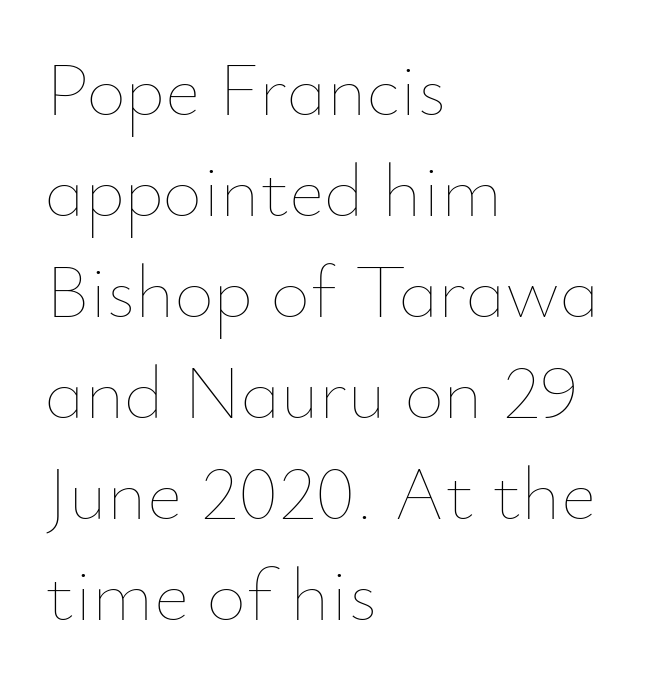
The designer left line spacing at the default. You could not count columns in this text — the font is proportionally spaced. Notice how the passage keeps a crisp vertical edge on the left only. What stands out about the letter spacing? Nothing — it is the standard amount.
